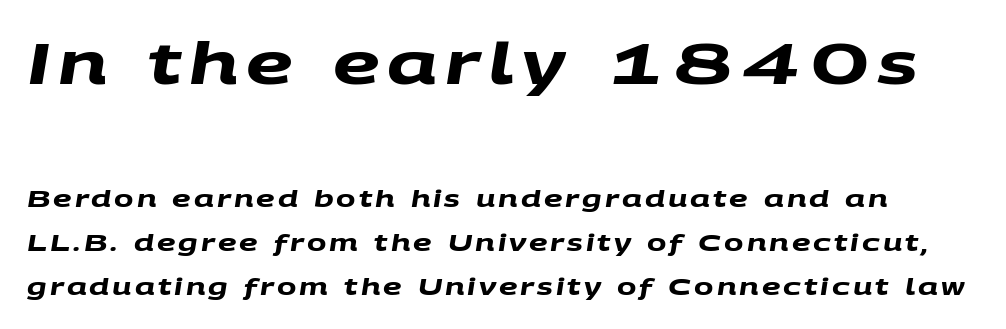
The image shows 58 px heavy, wide sans-serif type; set loose line spacing (1.91x), not underlined; the first (top) block is 2.52x larger; medium stroke contrast and a large x-height.
